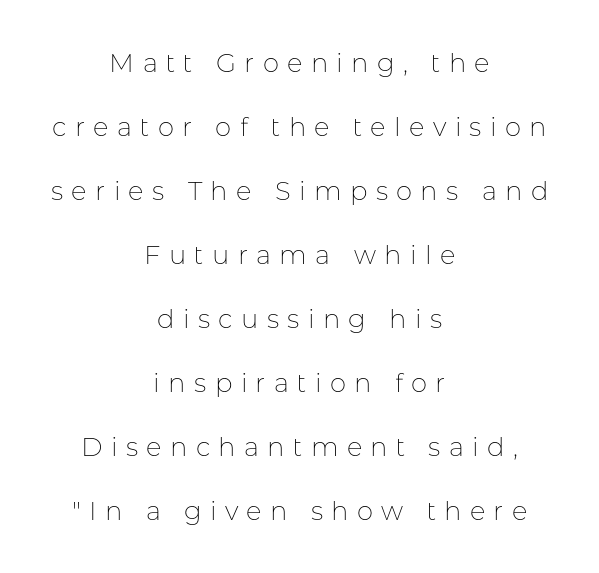
Q: Is the text bold? A: No.
Q: Is the text italic (slanted)? A: No, it is upright.
Q: Is the text underlined? A: No.
Q: How is the paragraph aligned? A: Centered.
Q: Is the spacing between letters normal or unusually wide? A: Unusually wide.
Q: Is the spacing between lines tight, normal or loose? A: Loose.
